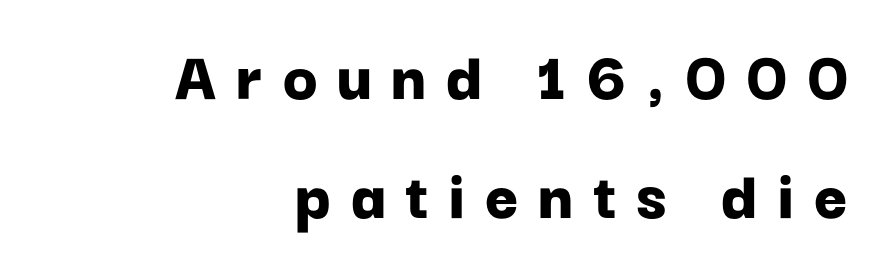
Are there feet on the stems? There aren't — it's a sans. Notice how thick the strokes are: this is what a full bold looks like. Lines of text with bare space underneath. Alignment: flush right. A normal amount of white space separates one row of letters from the next. You could not count columns in this text — the font is proportionally spaced.
